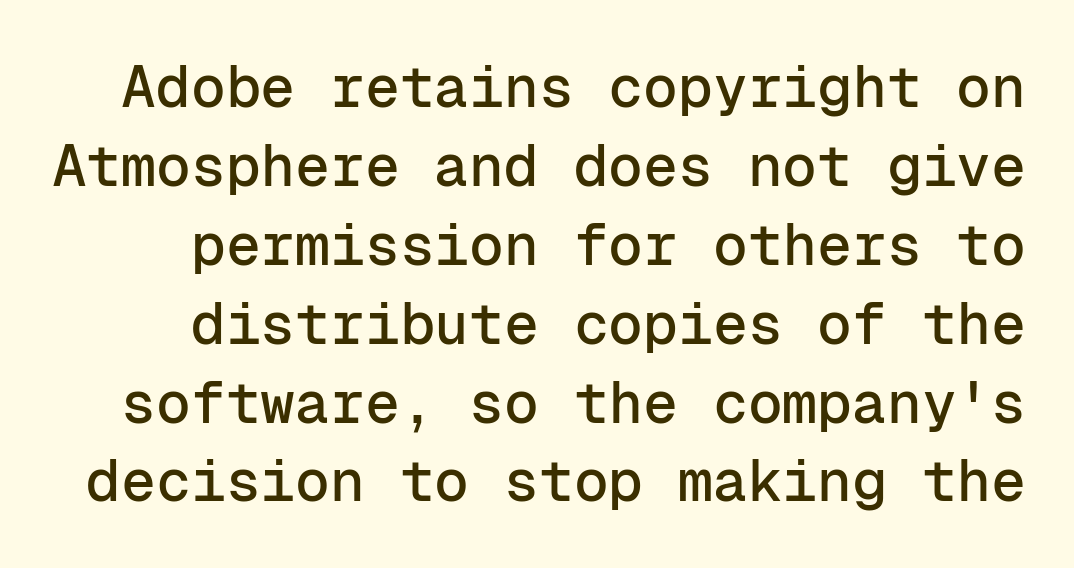
Ascenders rise straight up at ninety degrees. Looks like terminal output: every glyph gets an equal slot. If you measured baseline to baseline, you'd find a middling distance. Glyph-to-glyph distance matches everyday printed text. Descenders are the only things crossing below the line.
